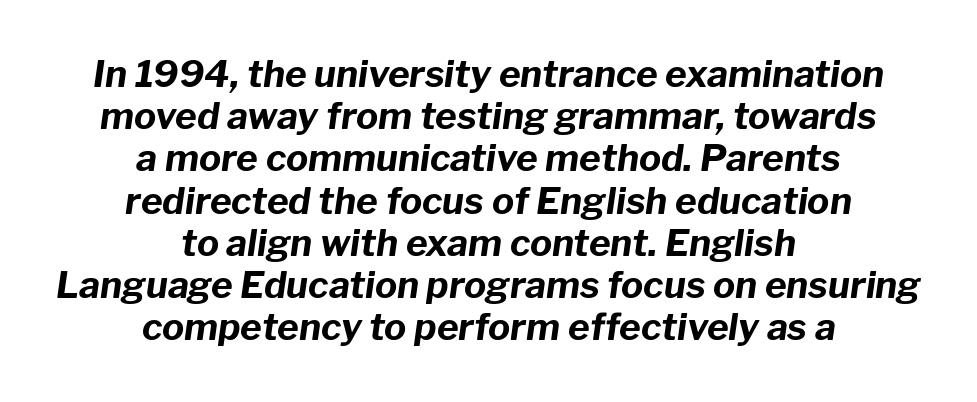
Q: Is the text bold? A: Yes.
Q: Is the text italic (slanted)? A: Yes, it leans right by about 8 degrees.
Q: Is the text underlined? A: No.
Q: How is the paragraph aligned? A: Centered.
Q: Is the spacing between letters normal or unusually wide? A: Normal.
Q: Is the spacing between lines tight, normal or loose? A: Tight.
Q: Width (condensed, normal, or wide)? A: Normal.
Q: Stroke contrast? A: Low.
Q: x-height? A: Medium.
Q: Monospaced? A: No.
